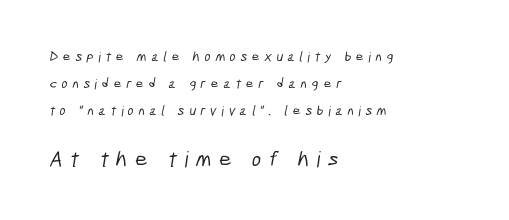
The image shows 22 px text type; set left-aligned, loose line spacing (1.93x), unusually wide letter spacing (+0.33 em), not underlined; the second (bottom) block is 1.57x larger.
